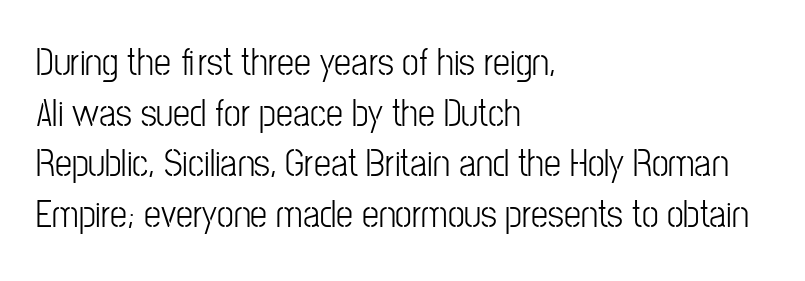
Is the letter spacing exaggerated? No — it looks like the ordinary default. The space directly below the letters is spotless. These lines are composed in type without serifs. The designer left line spacing at the default.
